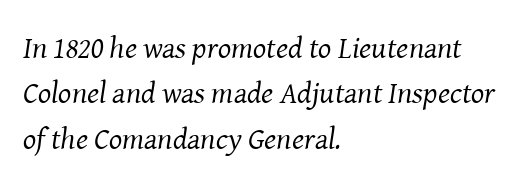
Q: Is the text bold? A: No.
Q: Is the text italic (slanted)? A: Yes, it leans right by about 8 degrees.
Q: Is the typeface a serif or a sans-serif typeface? A: Serif.
Q: Is the text underlined? A: No.
Q: How is the paragraph aligned? A: Left-aligned.
Q: Is the spacing between letters normal or unusually wide? A: Normal.
Q: Is the spacing between lines tight, normal or loose? A: Normal.
Q: Width (condensed, normal, or wide)? A: Normal.
Q: Stroke contrast? A: Medium.
Q: x-height? A: Medium.
Q: Monospaced? A: No.
